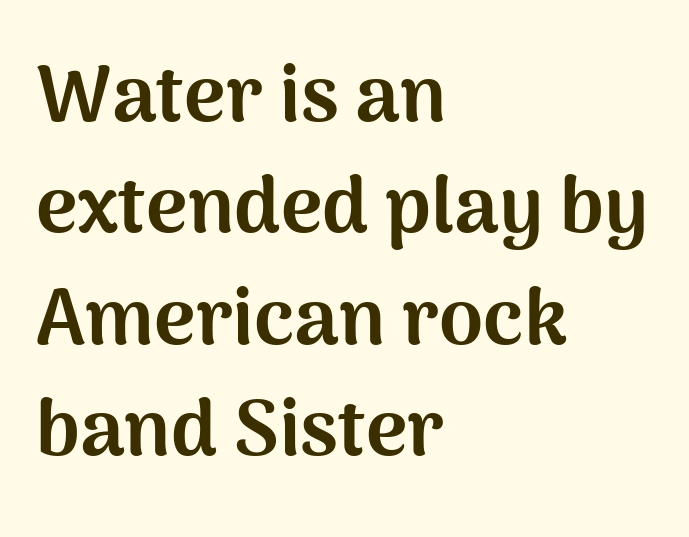
{"serif": "no", "italic": "no", "bold": "yes", "weight": "bold", "width": "normal", "stroke_contrast": "medium", "x_height": "medium", "monospaced": "no", "underline": "no", "align": "left", "line_spacing": "normal", "line_spacing_ratio": 1.41, "letter_spacing": "normal", "letter_spacing_em": 0.0, "glyph_px": 79}
